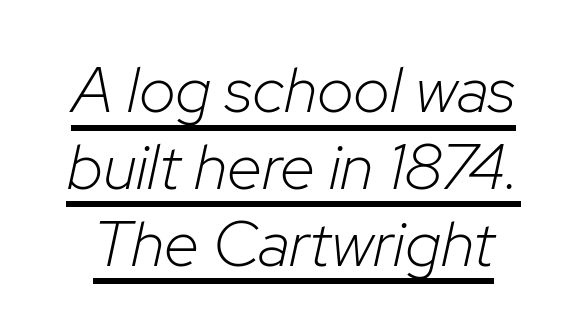
The image shows 64 px light type, italic (leaning right); set line spacing 1.2x, normal letter spacing, underlined; low stroke contrast and a medium x-height.
